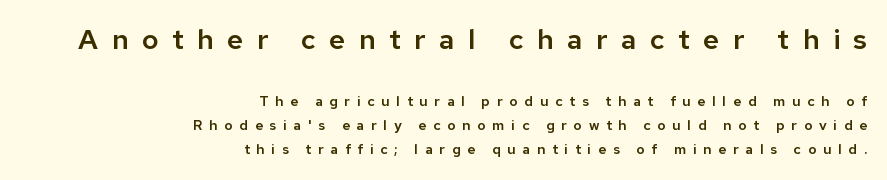
{"serif": "no", "italic": "no", "width": "normal", "stroke_contrast": "low", "x_height": "medium", "monospaced": "no", "underline": "no", "align": "right", "line_spacing_ratio": 1.73, "letter_spacing": "wide", "letter_spacing_em": 0.48, "larger_block": "first", "size_ratio": 2.0, "glyph_px": 28}
